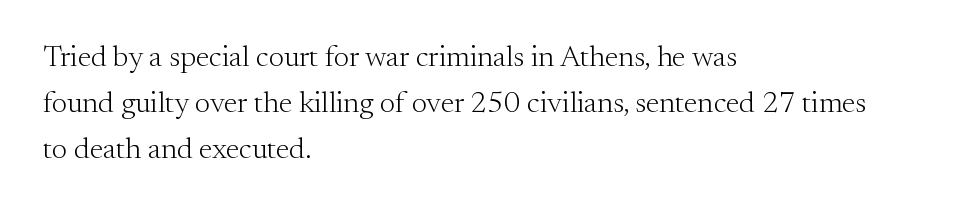
Q: Is the text bold? A: No.
Q: Is the text italic (slanted)? A: No, it is upright.
Q: Is the typeface a serif or a sans-serif typeface? A: Serif.
Q: Is the text underlined? A: No.
Q: How is the paragraph aligned? A: Left-aligned.
Q: Is the spacing between letters normal or unusually wide? A: Normal.
Q: Is the spacing between lines tight, normal or loose? A: Normal.
Q: Width (condensed, normal, or wide)? A: Normal.
Q: Stroke contrast? A: Medium.
Q: x-height? A: Small.
Q: Monospaced? A: No.
